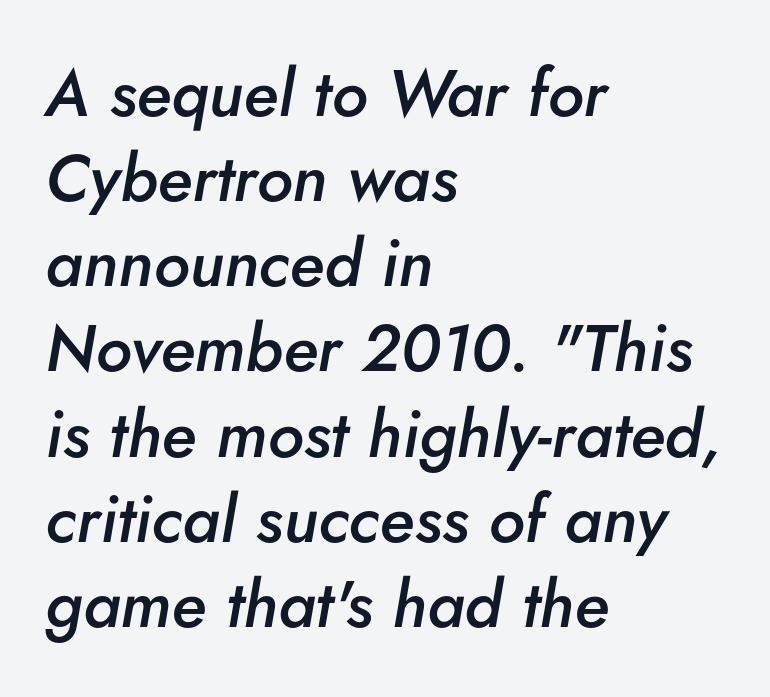
The image shows 66 px semibold type, italic (leaning right); set left-aligned, normal line spacing (1.29x), normal letter spacing, not underlined; low stroke contrast and a small x-height.
